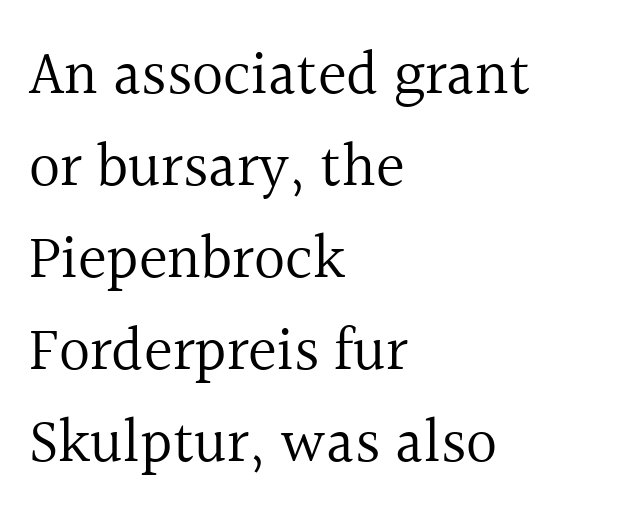
{"serif": "yes", "italic": "no", "bold": "no", "weight": "regular", "width": "normal", "x_height": "medium", "monospaced": "no", "underline": "no", "align": "left", "line_spacing": "normal", "line_spacing_ratio": 1.51, "letter_spacing": "normal", "letter_spacing_em": 0.0, "glyph_px": 61}
